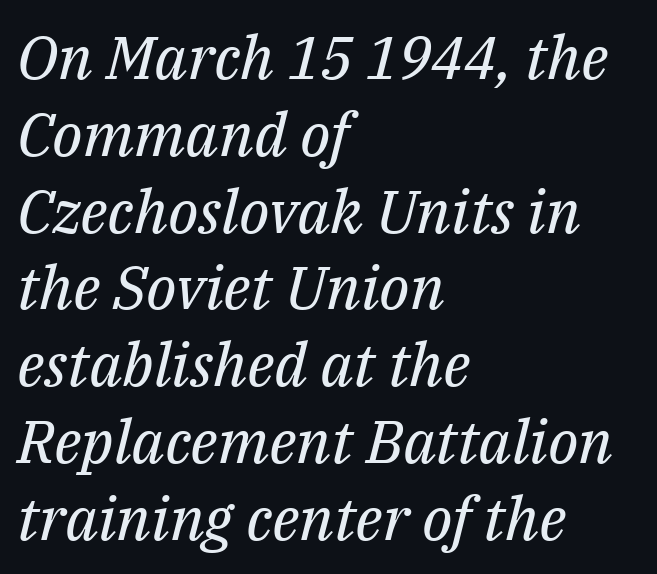
You could not count columns in this text — the font is proportionally spaced. The gaps between neighbouring characters are ordinary and unremarkable. On a weight scale, this lands at 450 or below. Casual observation: everything's shoved over to the left. Yep, those are serifs on the letters. The font's italic variant was chosen for this text.
